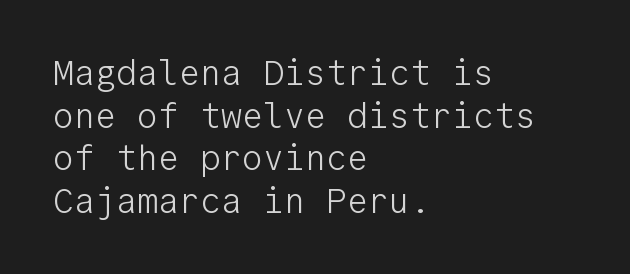
The image shows 35 px light sans-serif type, upright, monospaced; set left-aligned, line spacing 1.22x, normal letter spacing, not underlined; low stroke contrast and a medium x-height.
